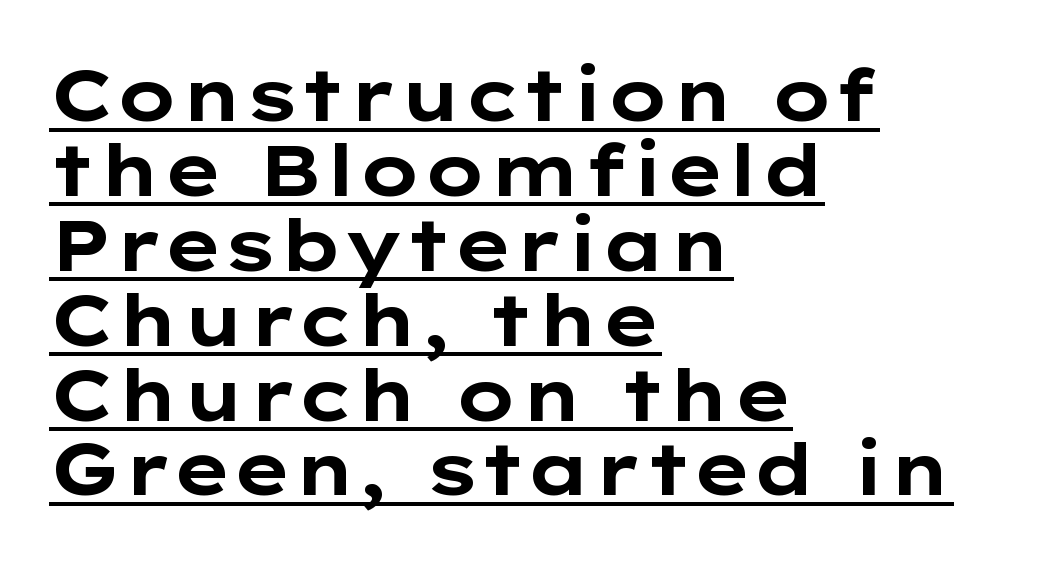
Q: Is the text bold? A: Yes.
Q: Is the text italic (slanted)? A: No, it is upright.
Q: Is the typeface a serif or a sans-serif typeface? A: Sans-serif.
Q: Is the text underlined? A: Yes.
Q: How is the paragraph aligned? A: Left-aligned.
Q: Is the spacing between letters normal or unusually wide? A: Normal.
Q: Is the spacing between lines tight, normal or loose? A: Tight.
Q: Width (condensed, normal, or wide)? A: Wide.
Q: Stroke contrast? A: Low.
Q: x-height? A: Medium.
Q: Monospaced? A: No.
